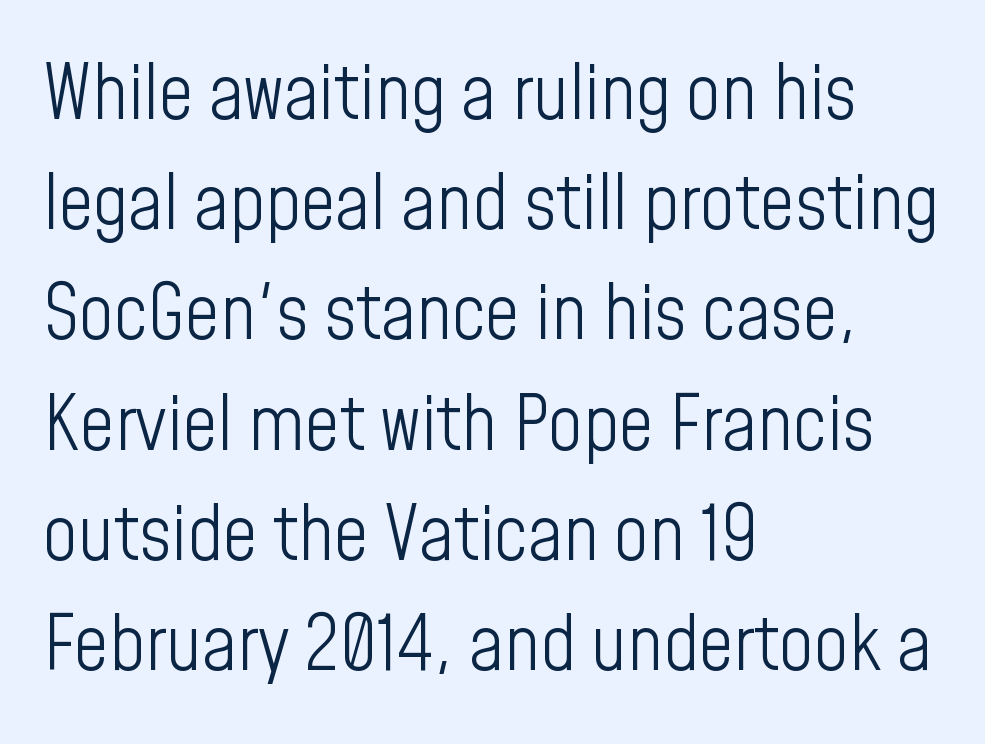
Q: Is the text bold? A: No.
Q: Is the text italic (slanted)? A: No, it is upright.
Q: Is the typeface a serif or a sans-serif typeface? A: Sans-serif.
Q: Is the text underlined? A: No.
Q: How is the paragraph aligned? A: Left-aligned.
Q: Is the spacing between letters normal or unusually wide? A: Normal.
Q: Is the spacing between lines tight, normal or loose? A: Normal.
Q: Width (condensed, normal, or wide)? A: Condensed.
Q: Stroke contrast? A: Low.
Q: x-height? A: Medium.
Q: Monospaced? A: No.
